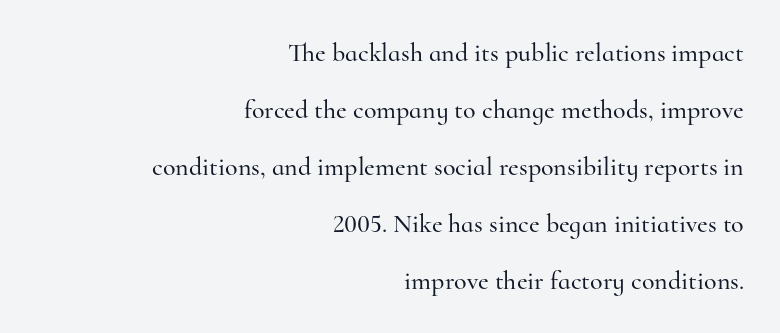
Plain, unruled lines of type. What's the leading like? Stretched, with rows far apart. Standard letterfit; no display-style spreading of the glyphs. The lines are quadded right. Vertical strokes here are truly vertical.
